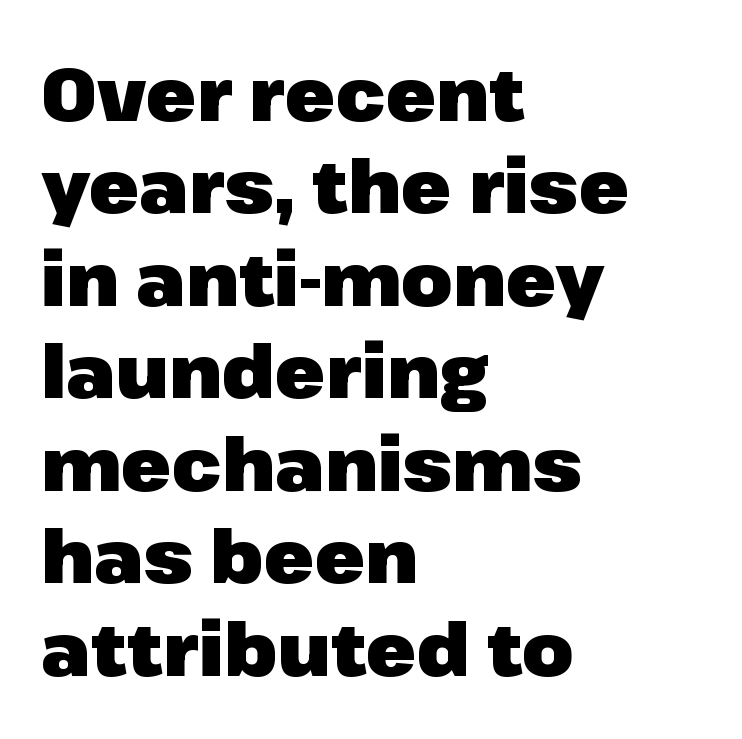
Q: Is the text bold? A: Yes.
Q: Is the text italic (slanted)? A: No, it is upright.
Q: Is the typeface a serif or a sans-serif typeface? A: Sans-serif.
Q: Is the text underlined? A: No.
Q: How is the paragraph aligned? A: Left-aligned.
Q: Is the spacing between letters normal or unusually wide? A: Normal.
Q: Is the spacing between lines tight, normal or loose? A: Normal.
Q: Width (condensed, normal, or wide)? A: Normal.
Q: Stroke contrast? A: Low.
Q: x-height? A: Medium.
Q: Monospaced? A: No.
